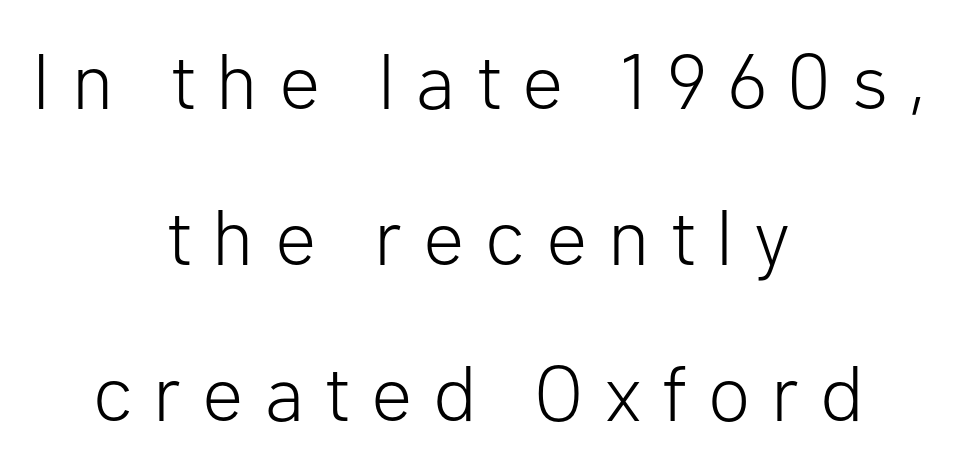
Bare-footed words on every line. It's the straight-up-and-down kind of type. These lines are rendered in a variable-pitch font. If you measured baseline to baseline, you'd find a long distance.
